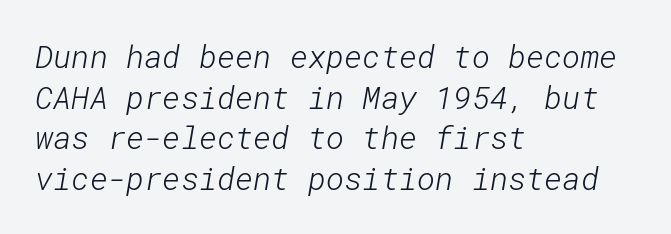
The paragraph has a hard left edge and a soft right edge. You can tell from the bare stems that sans-serif type was used. This reads as an unemphasized weight, regular at the heaviest. Look at the tracking — it's just the regular setting, nothing added. Beneath every word, the page is bare.
